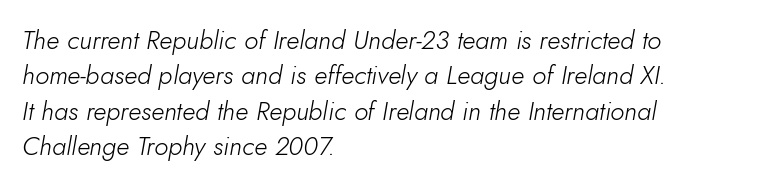
{"italic": "yes", "lean": "right", "slant_degrees": 10, "bold": "no", "underline": "no", "align": "left", "line_spacing": "normal", "line_spacing_ratio": 1.36, "letter_spacing": "normal", "letter_spacing_em": 0.0, "glyph_px": 26}
